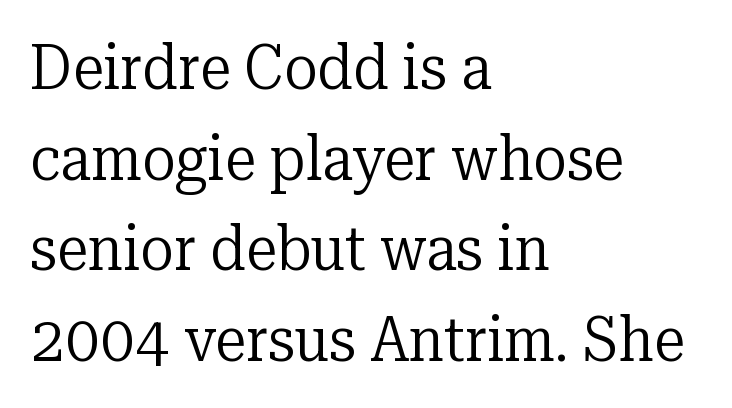
Rendered with straight, roman letterforms. The strip under each line holds only bare page. The rendering uses a moderate line-height, typical for paragraphs. These lines are set flush left with a ragged right edge.
